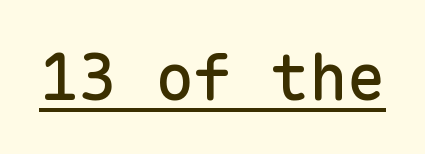
Q: Is the text italic (slanted)? A: No, it is upright.
Q: Is the typeface a serif or a sans-serif typeface? A: Sans-serif.
Q: Is the text underlined? A: Yes.
Q: Is the spacing between letters normal or unusually wide? A: Normal.
Q: Width (condensed, normal, or wide)? A: Normal.
Q: Stroke contrast? A: Low.
Q: x-height? A: Medium.
Q: Monospaced? A: Yes.
